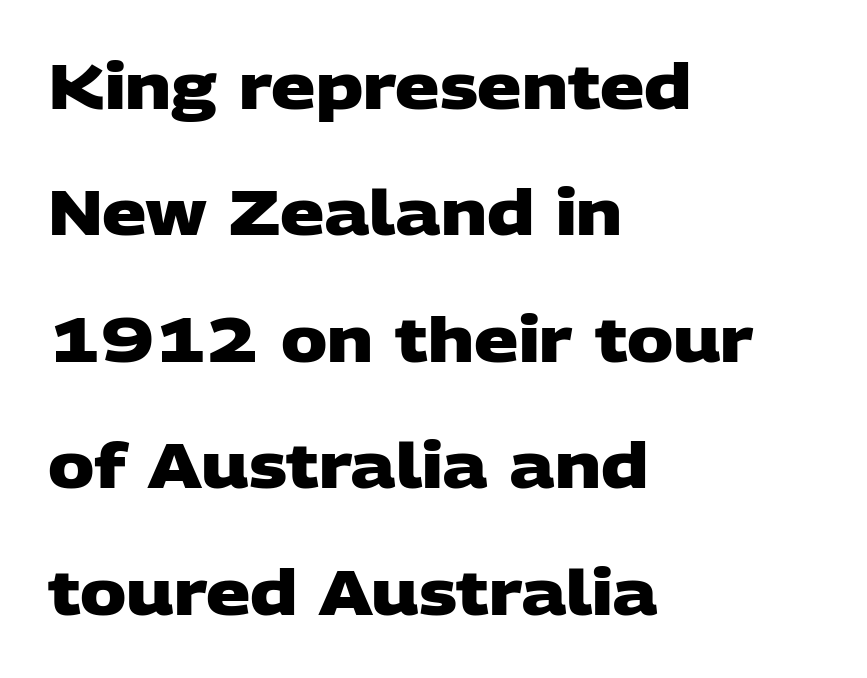
As a designer I'd log this as weight 700, bold. A bare baseline throughout the passage. These lines are rendered in a variable-pitch font. This block would shrink considerably if given ordinary leading; it's expanded now. These lines stack with their left ends in a neat column. Look at the tracking — it's just the regular setting, nothing added.
